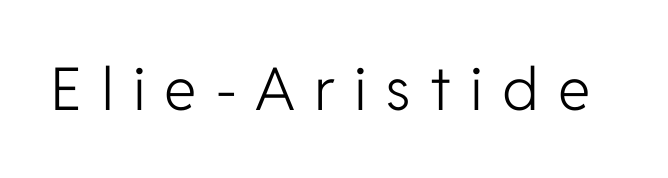
These lines were composed using upright roman letters. This sample has the flowing, uneven cadence of proportional lettering. Regarding serifs, this sample does without them. Think standard paragraph weight, or any step lighter than that.
